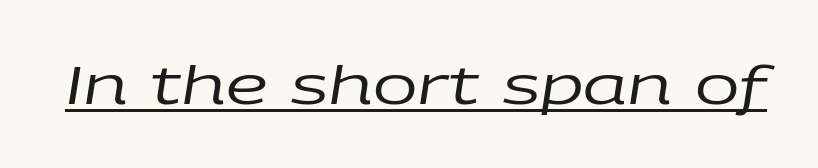
The image shows 53 px regular-weight, wide type, italic (leaning right); set normal letter spacing, underlined; low stroke contrast and a large x-height.
